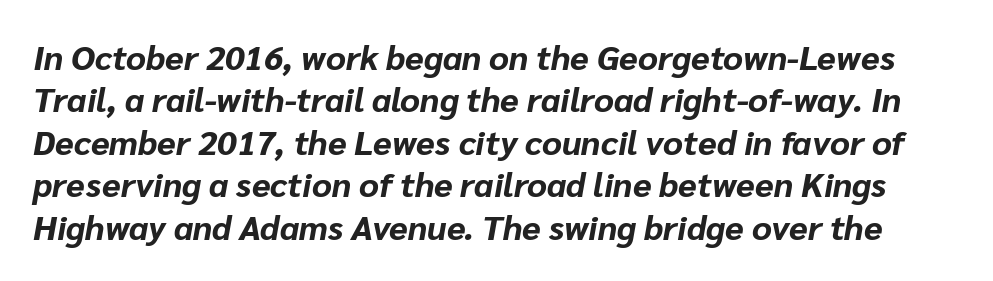
{"italic": "yes", "lean": "right", "slant_degrees": 10, "bold": "yes", "weight": "bold", "width": "normal", "stroke_contrast": "low", "x_height": "medium", "monospaced": "no", "underline": "no", "line_spacing": "normal", "line_spacing_ratio": 1.25, "letter_spacing": "normal", "letter_spacing_em": 0.0, "glyph_px": 34}
